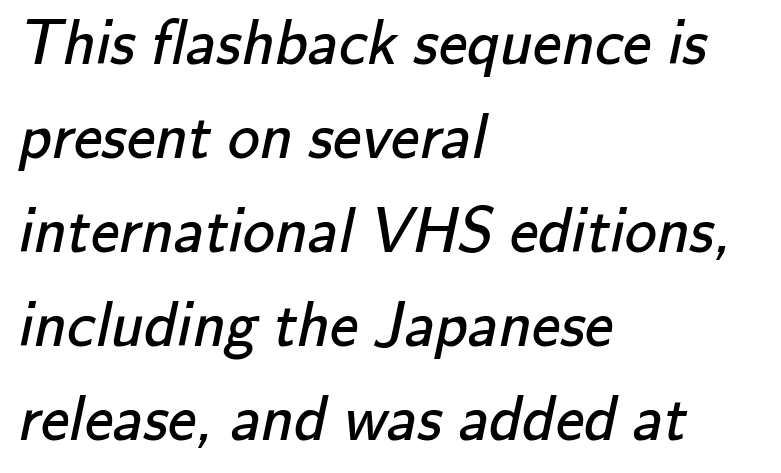
The image shows 64 px regular-weight sans-serif type; set left-aligned, normal line spacing (1.47x), normal letter spacing, not underlined; low stroke contrast and a small x-height.
